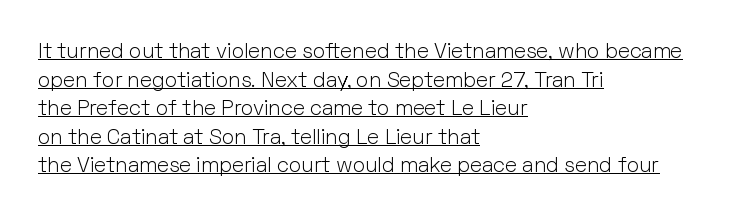
Every word sits above its own underline. A light-to-regular cut is what we see here. Words appear dense and cohesive because spacing is normal. This is the regular roman posture of the typeface.
